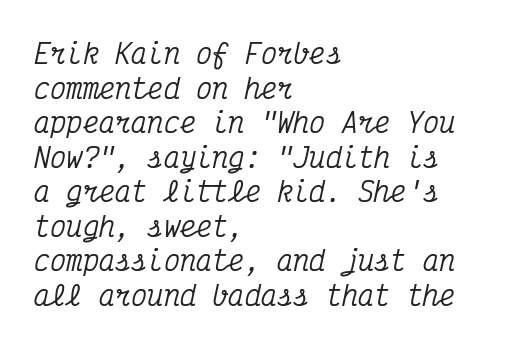
Letters rest on an invisible, unmarked baseline. Glyph-to-glyph distance matches everyday printed text. The passage is arranged the way most books set body copy — flush left. Italic? Definitely — the glyphs are oblique. Does the leading feel generous? No, just average.
